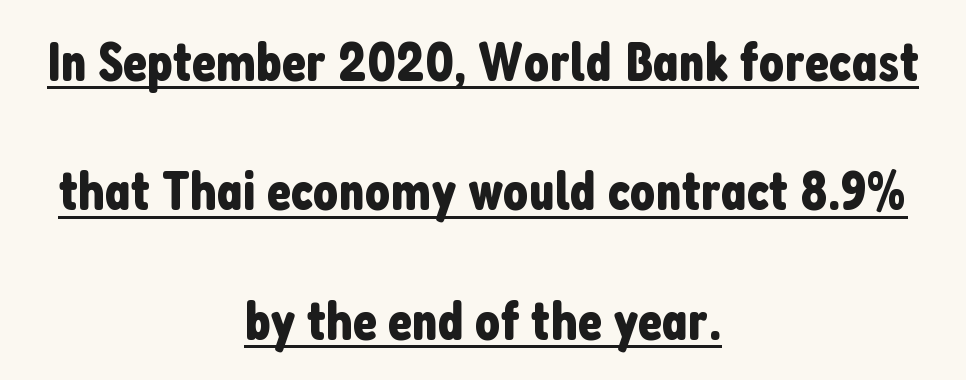
{"serif": "no", "italic": "no", "width": "condensed", "stroke_contrast": "low", "x_height": "medium", "monospaced": "no", "underline": "yes", "align": "center", "line_spacing": "loose", "line_spacing_ratio": 2.31, "letter_spacing": "normal", "letter_spacing_em": 0.0, "glyph_px": 56}
